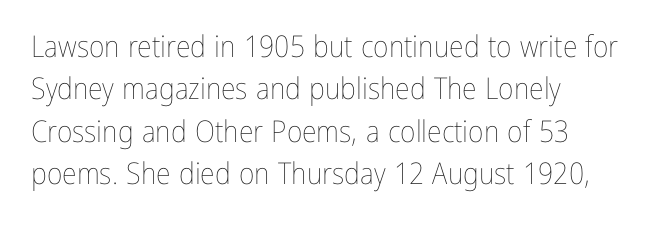
Q: Is the text bold? A: No.
Q: Is the text italic (slanted)? A: No, it is upright.
Q: Is the text underlined? A: No.
Q: How is the paragraph aligned? A: Left-aligned.
Q: Is the spacing between letters normal or unusually wide? A: Normal.
Q: Is the spacing between lines tight, normal or loose? A: Normal.
Q: Width (condensed, normal, or wide)? A: Condensed.
Q: Stroke contrast? A: Low.
Q: x-height? A: Medium.
Q: Monospaced? A: No.
